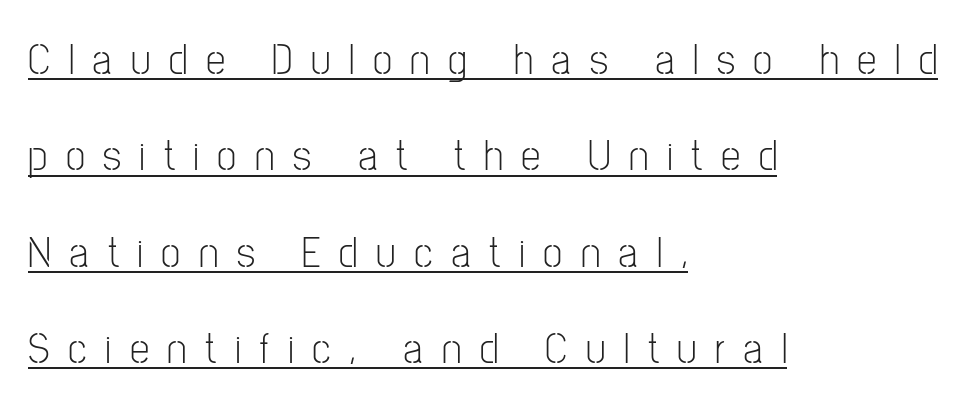
Q: Is the text bold? A: No.
Q: Is the text italic (slanted)? A: No, it is upright.
Q: Is the typeface a serif or a sans-serif typeface? A: Sans-serif.
Q: Is the text underlined? A: Yes.
Q: How is the paragraph aligned? A: Left-aligned.
Q: Is the spacing between letters normal or unusually wide? A: Unusually wide.
Q: Is the spacing between lines tight, normal or loose? A: Loose.
Q: Width (condensed, normal, or wide)? A: Condensed.
Q: Stroke contrast? A: Low.
Q: x-height? A: Medium.
Q: Monospaced? A: No.
